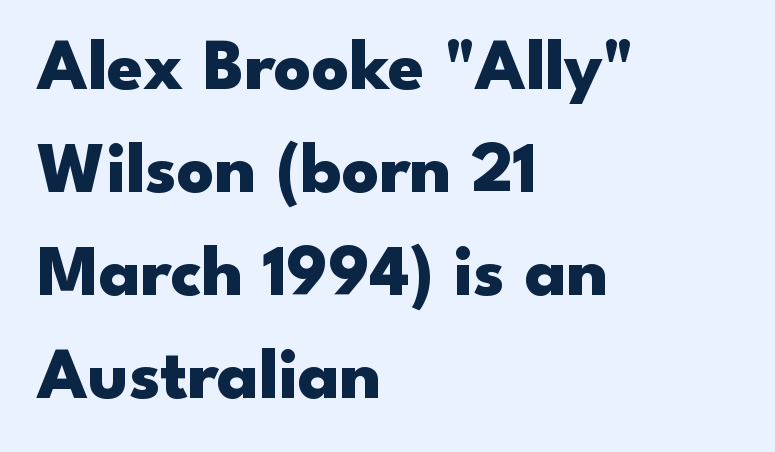
Unlike a traditional serif, this face leaves its strokes unadorned. Plenty of ink on the page — the face is bold. Do the letters lean? They stand straight. The lines sit at an ordinary, default distance from one another.
